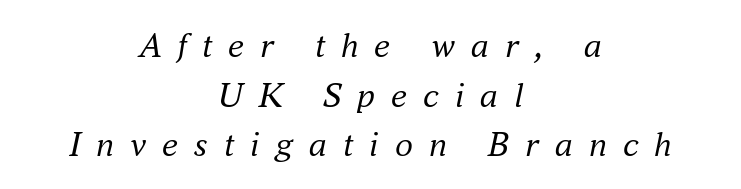
{"serif": "yes", "italic": "yes", "lean": "right", "slant_degrees": 16, "bold": "no", "weight": "regular", "width": "normal", "stroke_contrast": "medium", "x_height": "small", "monospaced": "no", "underline": "no", "align": "center", "line_spacing": "normal", "line_spacing_ratio": 1.38, "letter_spacing": "wide", "letter_spacing_em": 0.44, "glyph_px": 36}
